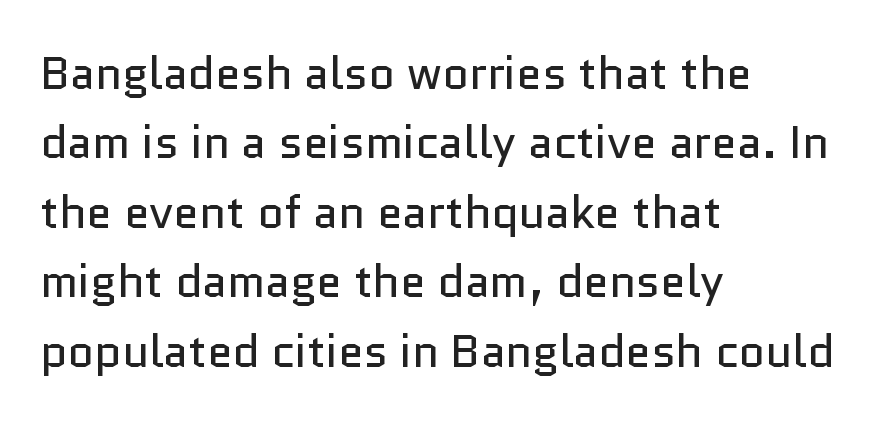
Q: Is the text bold? A: No.
Q: Is the text italic (slanted)? A: No, it is upright.
Q: Is the typeface a serif or a sans-serif typeface? A: Sans-serif.
Q: Is the text underlined? A: No.
Q: How is the paragraph aligned? A: Left-aligned.
Q: Is the spacing between letters normal or unusually wide? A: Normal.
Q: Is the spacing between lines tight, normal or loose? A: Normal.
Q: Width (condensed, normal, or wide)? A: Normal.
Q: Stroke contrast? A: Low.
Q: x-height? A: Medium.
Q: Monospaced? A: No.
